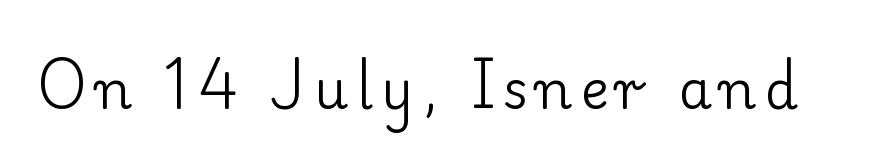
Think of a printed novel: that variable character pitch is what you see here. The text was rendered using a seriffed face with decorative stroke endings. The font is comparable to plain body text, perhaps lighter. Lines of text with bare space underneath. It's the straight-up-and-down kind of type.
